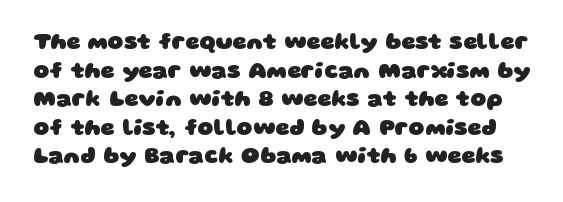
Q: Is the text bold? A: Yes.
Q: Is the text underlined? A: No.
Q: Is the spacing between letters normal or unusually wide? A: Normal.
Q: Is the spacing between lines tight, normal or loose? A: Normal.
